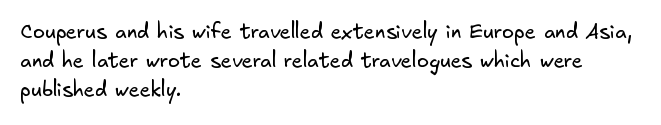
{"bold": "no", "underline": "no", "align": "left", "line_spacing": "normal", "line_spacing_ratio": 1.46, "letter_spacing": "normal", "letter_spacing_em": 0.0, "glyph_px": 20}
